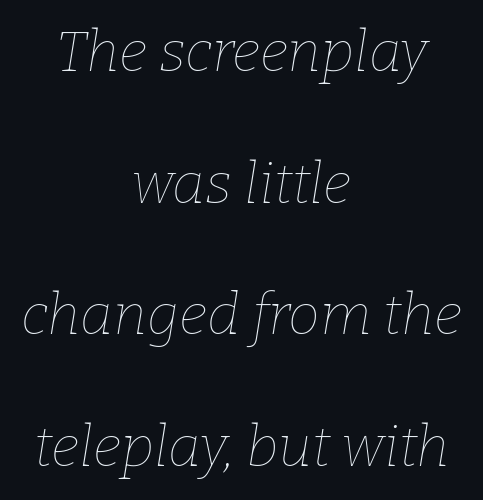
Q: Is the text bold? A: No.
Q: Is the text italic (slanted)? A: Yes, it leans right by about 9 degrees.
Q: Is the text underlined? A: No.
Q: How is the paragraph aligned? A: Centered.
Q: Is the spacing between letters normal or unusually wide? A: Normal.
Q: Is the spacing between lines tight, normal or loose? A: Loose.
Q: Width (condensed, normal, or wide)? A: Normal.
Q: Stroke contrast? A: Low.
Q: x-height? A: Medium.
Q: Monospaced? A: No.
